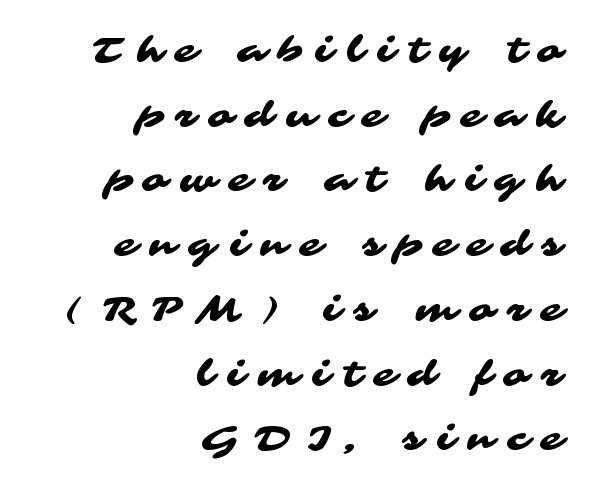
{"serif": "no", "width": "wide", "stroke_contrast": "medium", "x_height": "medium", "monospaced": "no", "underline": "no", "align": "right", "line_spacing_ratio": 1.85, "letter_spacing": "wide", "letter_spacing_em": 0.39, "glyph_px": 35}
